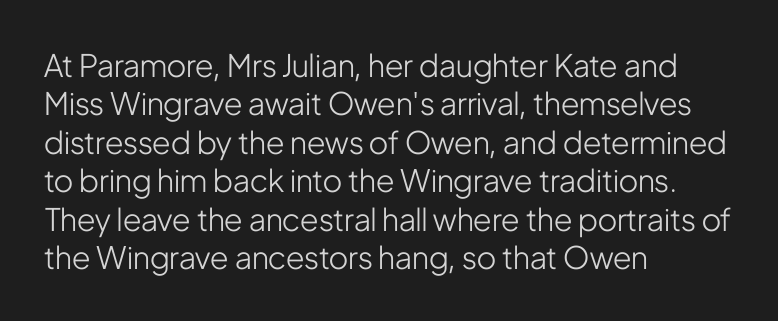
Q: Is the text bold? A: No.
Q: Is the text italic (slanted)? A: No, it is upright.
Q: Is the typeface a serif or a sans-serif typeface? A: Sans-serif.
Q: Is the text underlined? A: No.
Q: How is the paragraph aligned? A: Left-aligned.
Q: Is the spacing between letters normal or unusually wide? A: Normal.
Q: Width (condensed, normal, or wide)? A: Condensed.
Q: Stroke contrast? A: Low.
Q: x-height? A: Medium.
Q: Monospaced? A: No.
